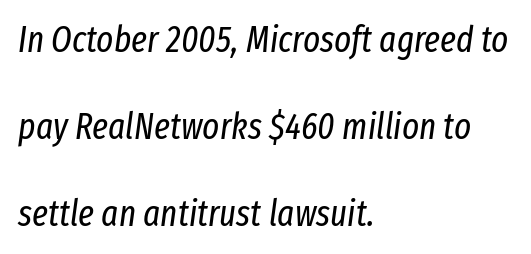
Is the block centered? No — it sits flush against the left margin. The rendering uses natural spacing where letterforms have individual widths. The letters sit at their default tracking, neither squeezed nor spread. Rendered with sloped, italic letterforms.
